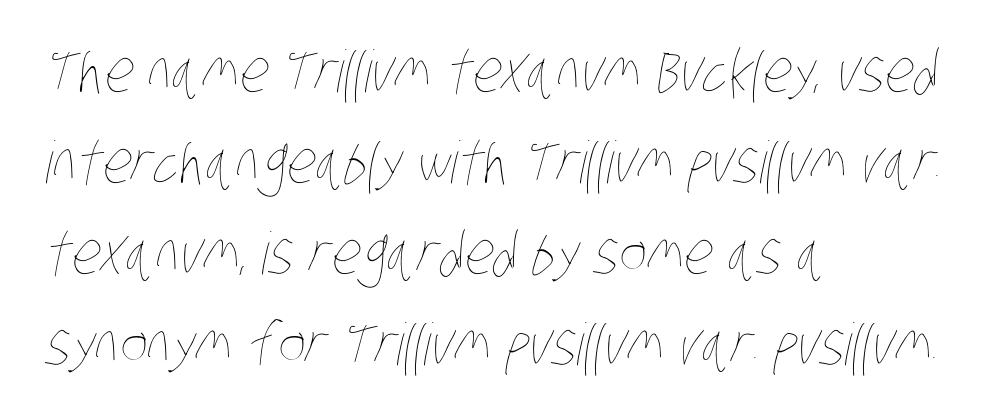
The image shows 58 px thin, condensed type; set left-aligned, normal line spacing (1.57x), normal letter spacing, not underlined; low stroke contrast and a large x-height.
